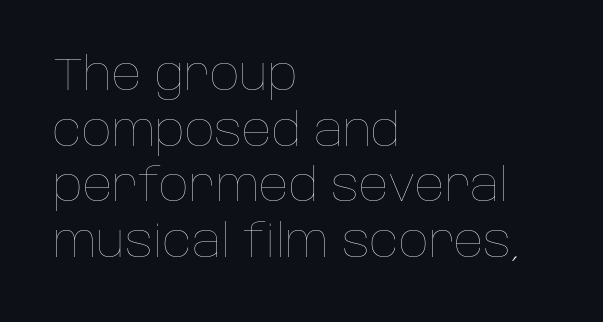
{"italic": "no", "bold": "no", "weight": "thin", "width": "normal", "stroke_contrast": "low", "x_height": "large", "monospaced": "no", "underline": "no", "align": "left", "line_spacing_ratio": 1.21, "letter_spacing": "normal", "letter_spacing_em": 0.0, "glyph_px": 46}
